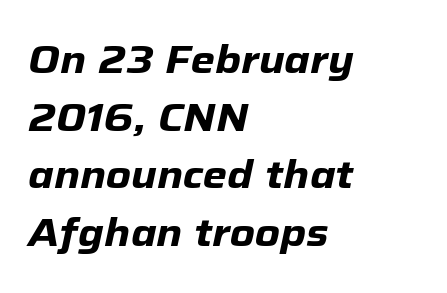
Line starts are locked; line ends wander. Every character sits at an angle, as italics do. The foot of each line stays bare and open. Think of a printed novel: that variable character pitch is what you see here. The passage shown has conventional tracking throughout.
